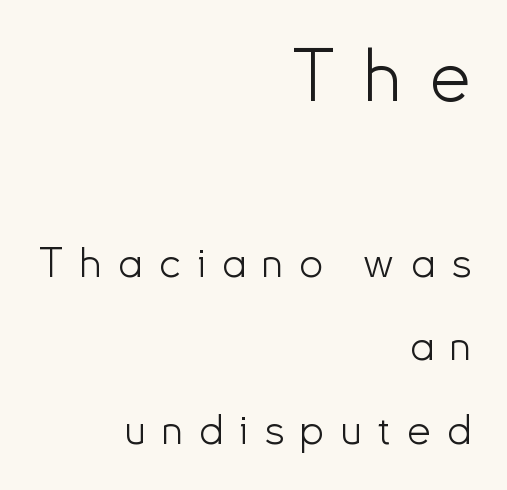
{"serif": "no", "italic": "no", "bold": "no", "weight": "light", "width": "normal", "stroke_contrast": "low", "x_height": "small", "monospaced": "no", "underline": "no", "align": "right", "line_spacing": "loose", "line_spacing_ratio": 1.99, "letter_spacing": "wide", "letter_spacing_em": 0.39, "larger_block": "first", "size_ratio": 1.74, "glyph_px": 73}
